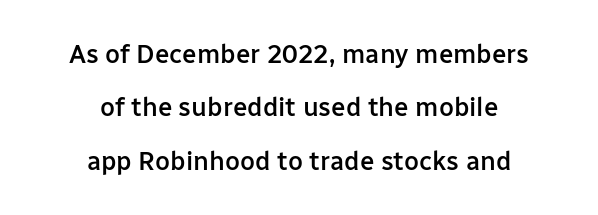
Q: Is the text bold? A: Semi-bold.
Q: Is the text italic (slanted)? A: No, it is upright.
Q: Is the text underlined? A: No.
Q: How is the paragraph aligned? A: Centered.
Q: Is the spacing between letters normal or unusually wide? A: Normal.
Q: Is the spacing between lines tight, normal or loose? A: Loose.
